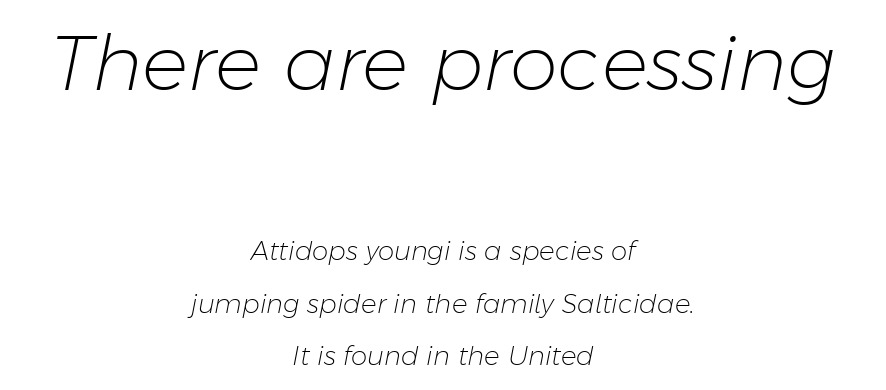
The image shows 77 px light type, italic (leaning right); set centered, loose line spacing (2.02x), normal letter spacing, not underlined; the first (top) block is 2.96x larger; low stroke contrast and a medium x-height.
